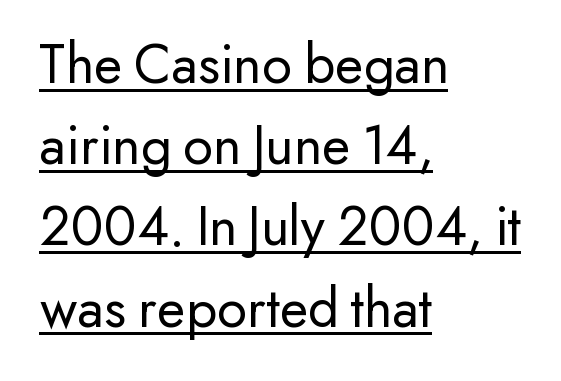
Q: Is the text bold? A: No.
Q: Is the text italic (slanted)? A: No, it is upright.
Q: Is the typeface a serif or a sans-serif typeface? A: Sans-serif.
Q: Is the text underlined? A: Yes.
Q: How is the paragraph aligned? A: Left-aligned.
Q: Is the spacing between letters normal or unusually wide? A: Normal.
Q: Is the spacing between lines tight, normal or loose? A: Normal.
Q: Width (condensed, normal, or wide)? A: Normal.
Q: Stroke contrast? A: Low.
Q: x-height? A: Small.
Q: Monospaced? A: No.
